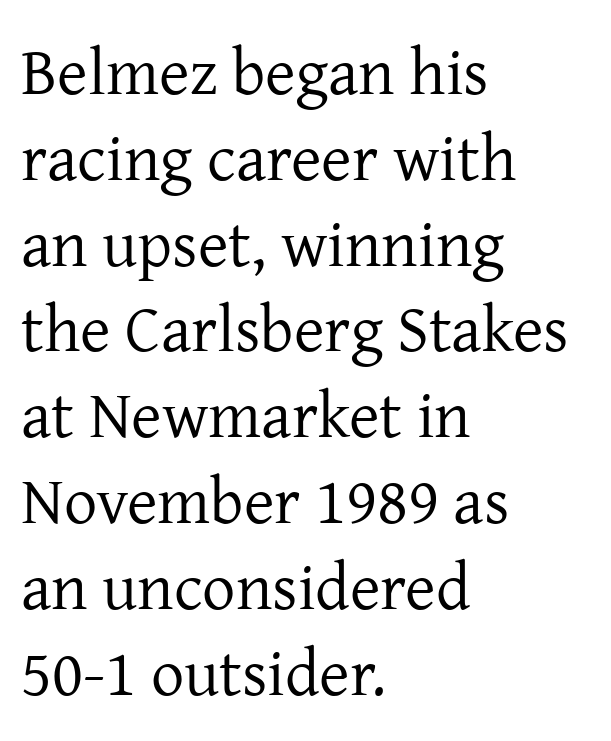
Q: Is the text bold? A: No.
Q: Is the text italic (slanted)? A: No, it is upright.
Q: Is the typeface a serif or a sans-serif typeface? A: Serif.
Q: Is the text underlined? A: No.
Q: How is the paragraph aligned? A: Left-aligned.
Q: Is the spacing between letters normal or unusually wide? A: Normal.
Q: Is the spacing between lines tight, normal or loose? A: Normal.
Q: Width (condensed, normal, or wide)? A: Normal.
Q: Stroke contrast? A: Low.
Q: x-height? A: Medium.
Q: Monospaced? A: No.
